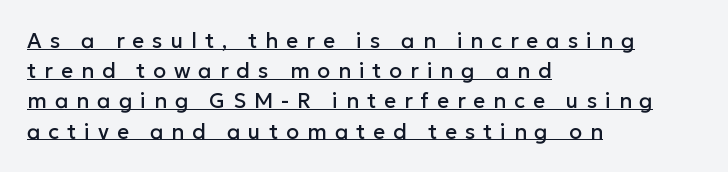
The typography opts for an upright posture over an oblique one. If you measured baseline to baseline, you'd find a middling distance. The typesetter chose a ragged-right arrangement here. Short note: letters widely spaced. Notice how a bar underscores the lettering throughout.
